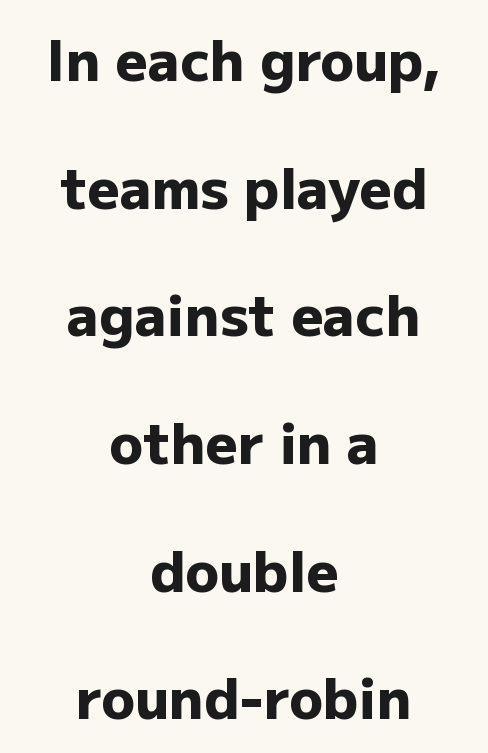
Q: Is the text bold? A: Yes.
Q: Is the text italic (slanted)? A: No, it is upright.
Q: Is the typeface a serif or a sans-serif typeface? A: Sans-serif.
Q: Is the text underlined? A: No.
Q: How is the paragraph aligned? A: Centered.
Q: Is the spacing between letters normal or unusually wide? A: Normal.
Q: Is the spacing between lines tight, normal or loose? A: Loose.
Q: Width (condensed, normal, or wide)? A: Normal.
Q: Stroke contrast? A: Low.
Q: x-height? A: Medium.
Q: Monospaced? A: No.
